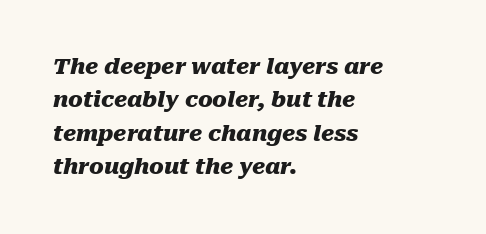
The image shows 22 px bold type, italic (leaning right); set left-aligned, normal line spacing (1.52x), normal letter spacing, not underlined.
